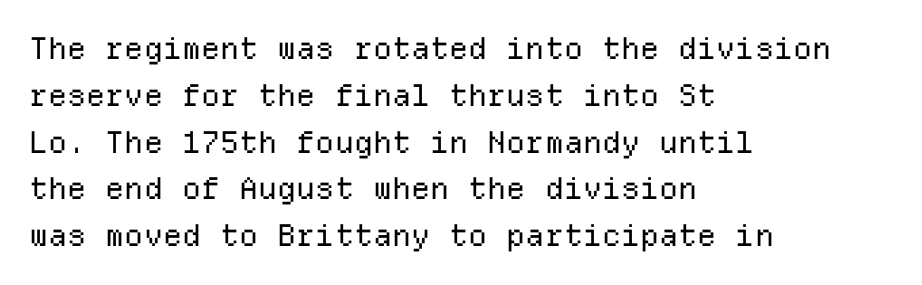
{"serif": "no", "italic": "no", "bold": "no", "weight": "regular", "width": "normal", "stroke_contrast": "low", "x_height": "medium", "monospaced": "yes", "underline": "no", "align": "left", "line_spacing": "normal", "line_spacing_ratio": 1.56, "letter_spacing": "normal", "letter_spacing_em": 0.0, "glyph_px": 30}
